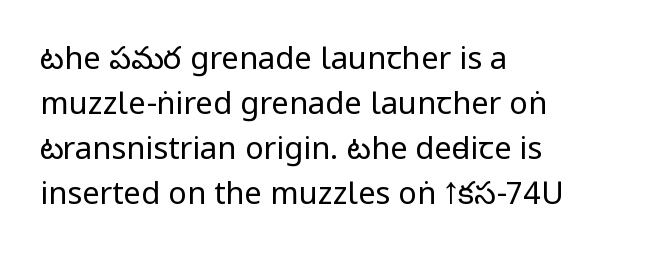
The image shows 31 px regular-weight, condensed sans-serif type, upright; set left-aligned, normal line spacing (1.45x), normal letter spacing, not underlined; low stroke contrast and a large x-height.
